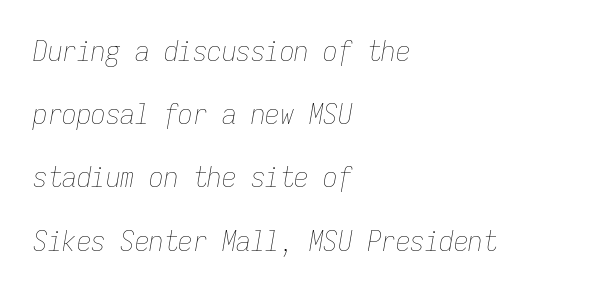
This sample is left-justified, so line endings fall wherever the words run out. Default kerning and tracking; the words read as compact shapes. The space between consecutive lines is lavish. The letterforms sit at book weight or below. Bare-footed words on every line.
